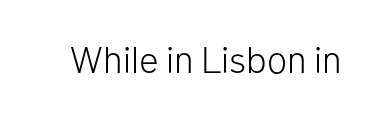
The image shows 37 px light sans-serif type, upright; set normal letter spacing, not underlined; low stroke contrast and a medium x-height.
